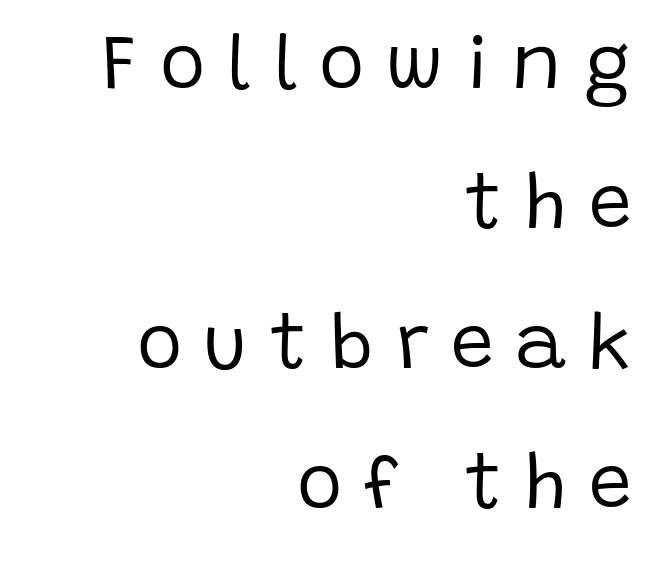
The image shows 77 px regular-weight sans-serif type, upright; set right-aligned, line spacing 1.82x, unusually wide letter spacing (+0.28 em), not underlined; low stroke contrast and a large x-height.
